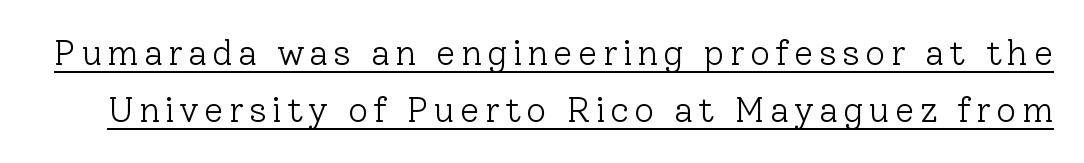
The image shows 35 px light serif type, upright; set normal line spacing (1.63x), underlined; low stroke contrast and a medium x-height.
